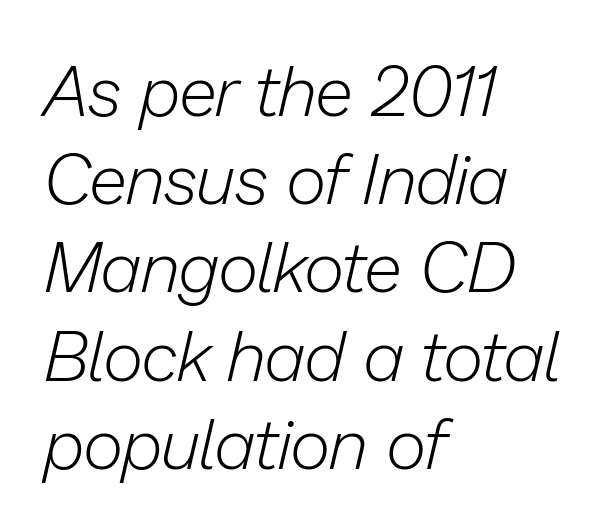
Q: Is the text bold? A: No.
Q: Is the text italic (slanted)? A: Yes, it leans right by about 13 degrees.
Q: Is the text underlined? A: No.
Q: How is the paragraph aligned? A: Left-aligned.
Q: Is the spacing between letters normal or unusually wide? A: Normal.
Q: Is the spacing between lines tight, normal or loose? A: Normal.
Q: Width (condensed, normal, or wide)? A: Normal.
Q: Stroke contrast? A: Low.
Q: x-height? A: Medium.
Q: Monospaced? A: No.
